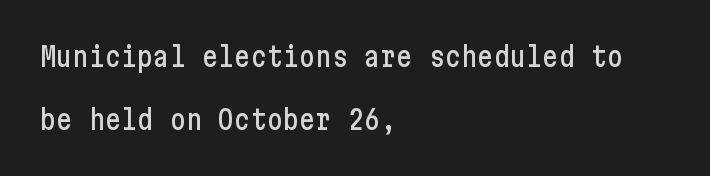
Left-aligned paragraph, ragged on the right. Does extra space separate the letters? No, they use regular spacing. The passage shown is not underscored anywhere. Whoever set this chose breathing room over compactness in the vertical rhythm. The type sits square on the baseline with zero lean.
